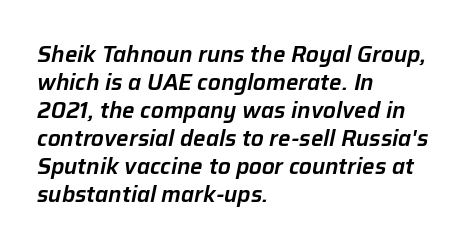
The image shows 22 px text type, italic (leaning right); set left-aligned, normal line spacing (1.27x), normal letter spacing, not underlined.
